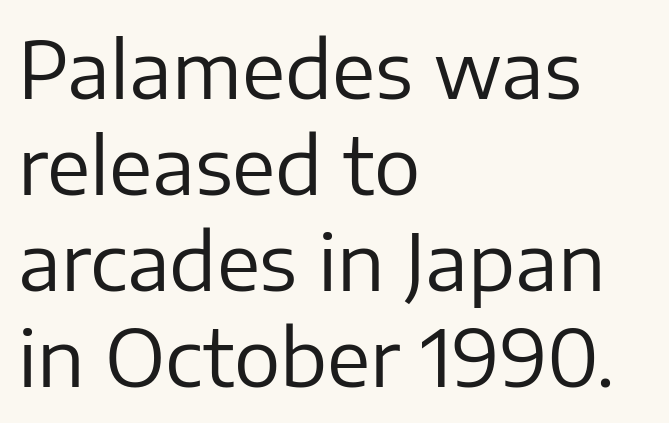
The passage shown is typed in a proportional face where columns would drift. Note: no serifs on the glyphs. Heft: none added — not bold. Each row of text sits above clean, open space.
